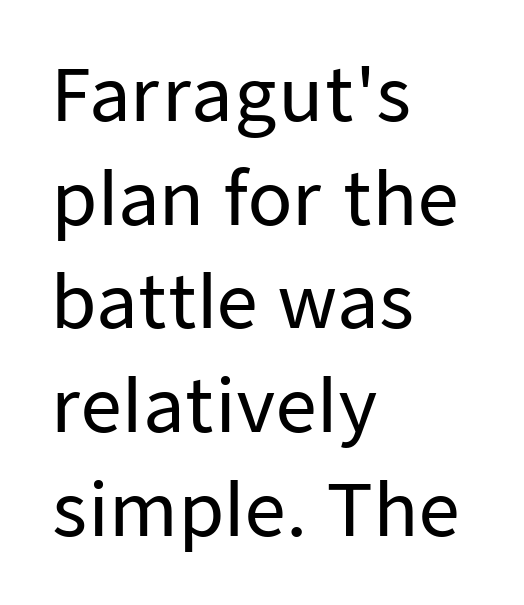
The image shows 72 px sans-serif type, upright; set left-aligned, normal line spacing (1.44x), normal letter spacing, not underlined; low stroke contrast and a medium x-height.
